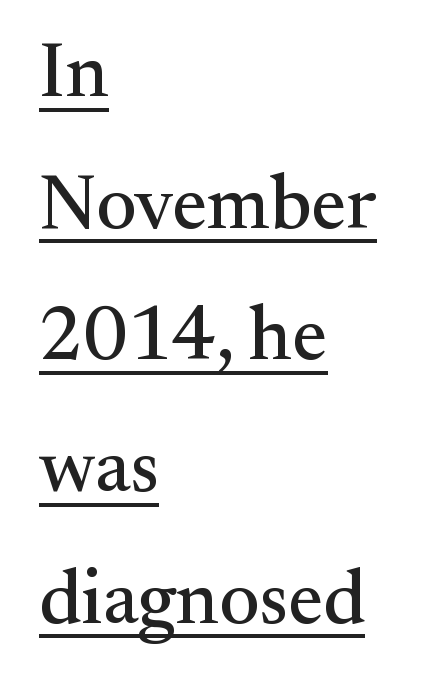
{"serif": "yes", "italic": "no", "width": "normal", "stroke_contrast": "medium", "x_height": "small", "monospaced": "no", "underline": "yes", "align": "left", "line_spacing_ratio": 1.71, "letter_spacing": "normal", "letter_spacing_em": 0.0, "glyph_px": 77}
